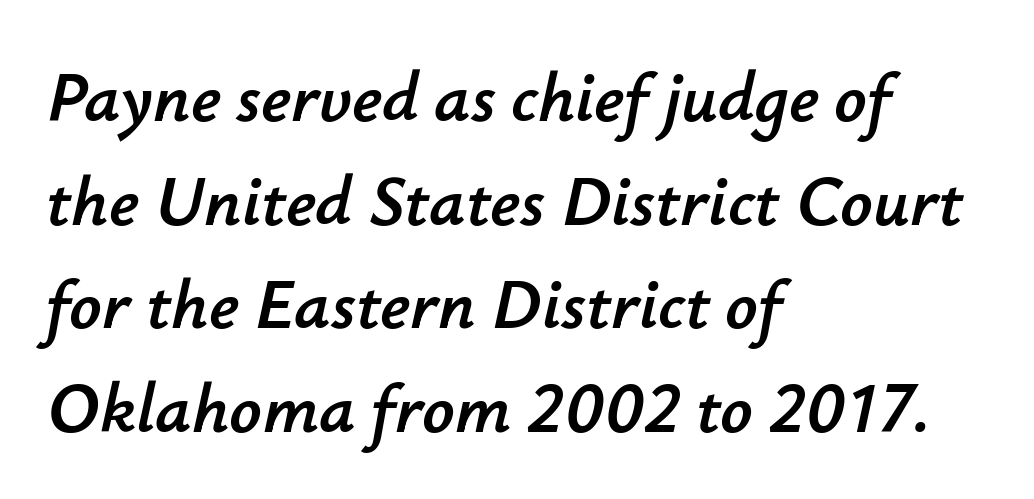
{"italic": "yes", "lean": "right", "slant_degrees": 12, "width": "normal", "stroke_contrast": "low", "x_height": "small", "monospaced": "no", "underline": "no", "align": "left", "line_spacing": "normal", "line_spacing_ratio": 1.46, "letter_spacing": "normal", "letter_spacing_em": 0.0, "glyph_px": 71}
